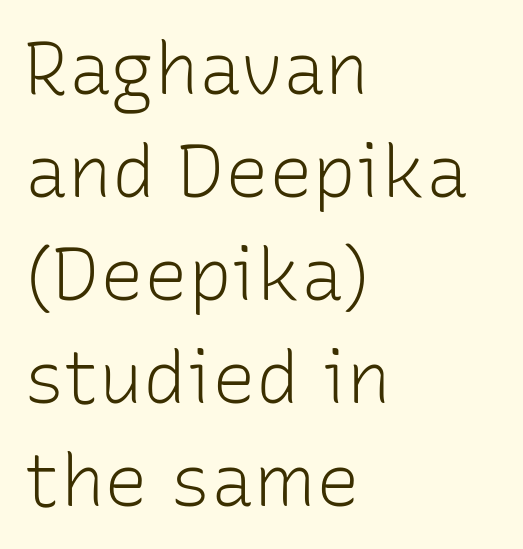
The image shows 73 px light sans-serif type, upright; set left-aligned, normal line spacing (1.41x), normal letter spacing, not underlined; low stroke contrast and a medium x-height.
